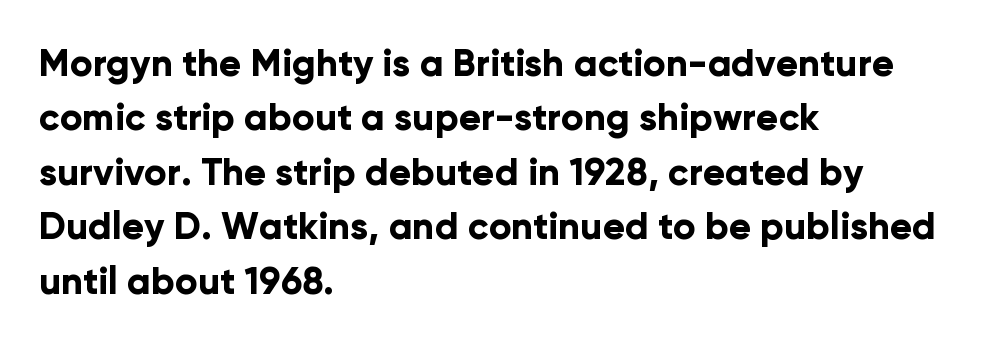
Q: Is the text bold? A: Yes.
Q: Is the text italic (slanted)? A: No, it is upright.
Q: Is the typeface a serif or a sans-serif typeface? A: Sans-serif.
Q: Is the text underlined? A: No.
Q: How is the paragraph aligned? A: Left-aligned.
Q: Is the spacing between letters normal or unusually wide? A: Normal.
Q: Is the spacing between lines tight, normal or loose? A: Normal.
Q: Width (condensed, normal, or wide)? A: Normal.
Q: Stroke contrast? A: Low.
Q: x-height? A: Medium.
Q: Monospaced? A: No.
